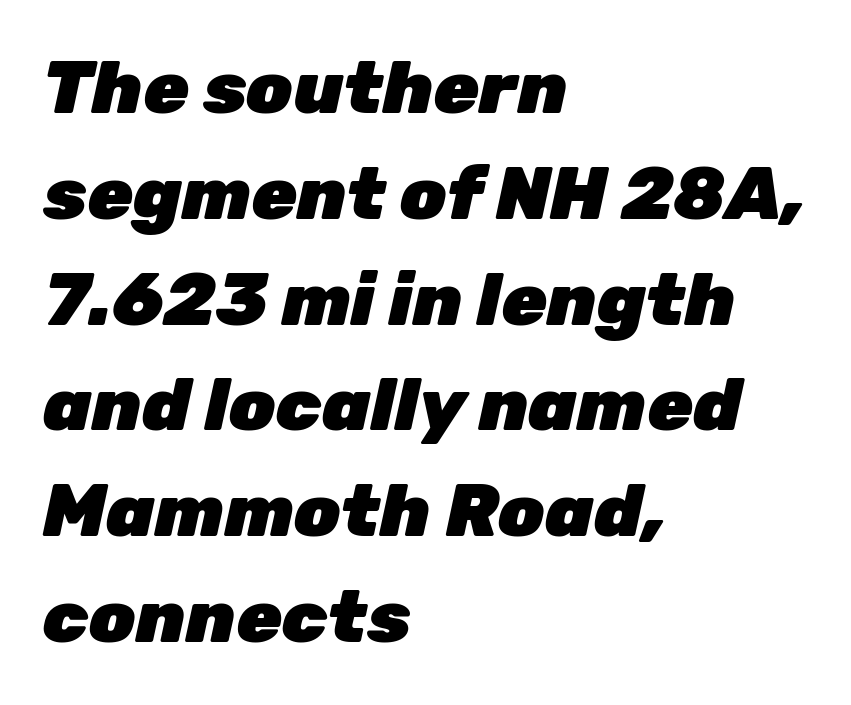
The face used here is proportionally spaced, like ordinary book or web type. Is the block centered? No — it sits flush against the left margin. Has an underline been added? It has not. Does the weight exceed regular? Yes, all the way to bold. If you measured baseline to baseline, you'd find a middling distance.
